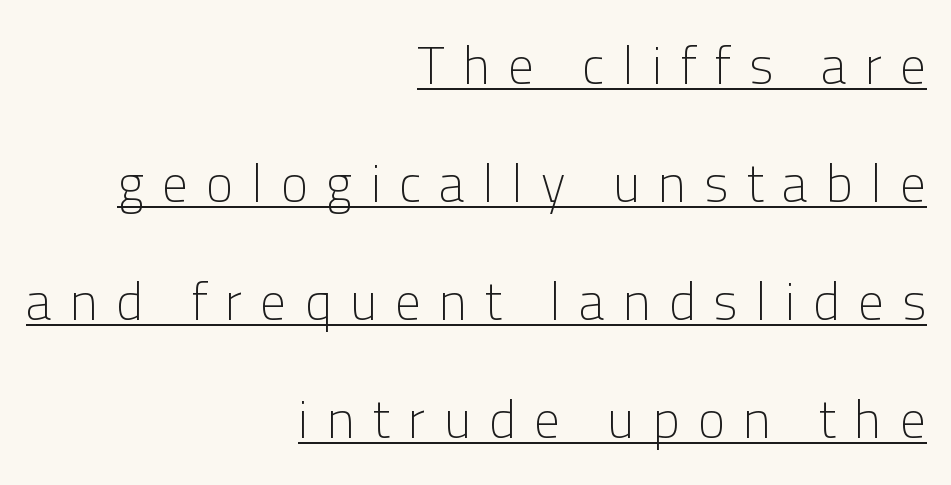
Q: Is the text bold? A: No.
Q: Is the text italic (slanted)? A: No, it is upright.
Q: Is the typeface a serif or a sans-serif typeface? A: Sans-serif.
Q: Is the text underlined? A: Yes.
Q: How is the paragraph aligned? A: Right-aligned.
Q: Is the spacing between letters normal or unusually wide? A: Unusually wide.
Q: Is the spacing between lines tight, normal or loose? A: Loose.
Q: Width (condensed, normal, or wide)? A: Normal.
Q: Stroke contrast? A: Low.
Q: x-height? A: Medium.
Q: Monospaced? A: No.
